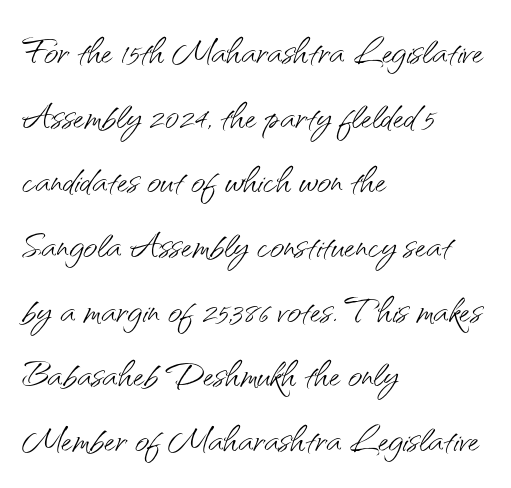
The image shows 49 px light sans-serif type; set left-aligned, normal line spacing (1.32x), normal letter spacing, not underlined; medium stroke contrast and a small x-height.
